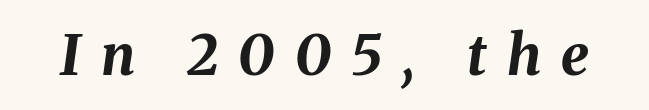
The image shows 56 px bold type, italic (leaning right); set unusually wide letter spacing (+0.36 em), not underlined; medium stroke contrast and a medium x-height.
